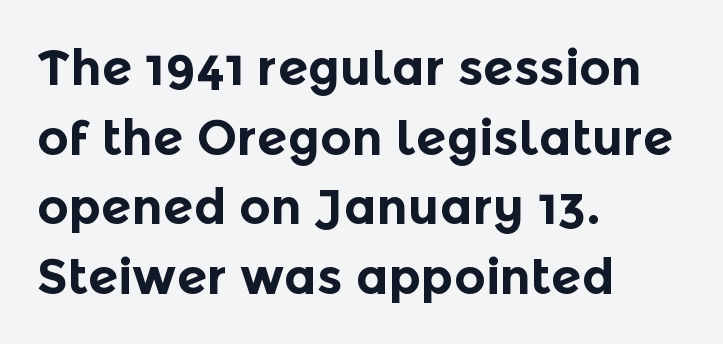
{"serif": "no", "italic": "no", "bold": "yes", "weight": "bold", "width": "normal", "x_height": "medium", "monospaced": "no", "underline": "no", "align": "left", "line_spacing": "normal", "line_spacing_ratio": 1.42, "letter_spacing": "normal", "letter_spacing_em": 0.0, "glyph_px": 49}
